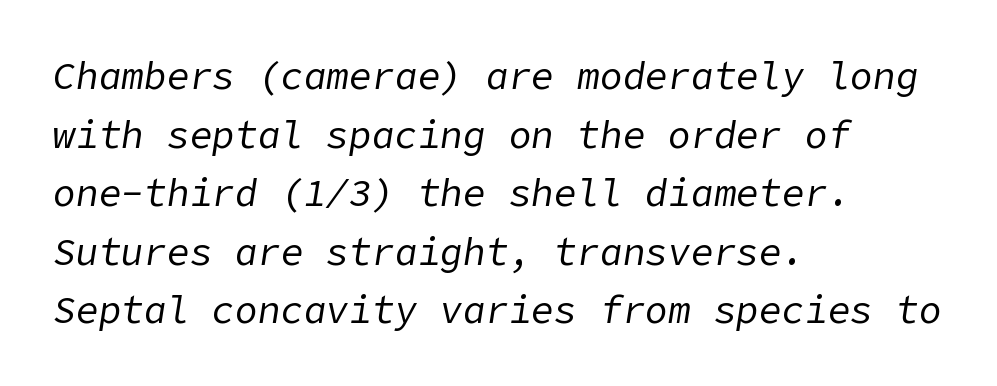
The image shows 38 px regular-weight type, italic (leaning right); set left-aligned, normal line spacing (1.54x), normal letter spacing, not underlined; low stroke contrast and a medium x-height.
